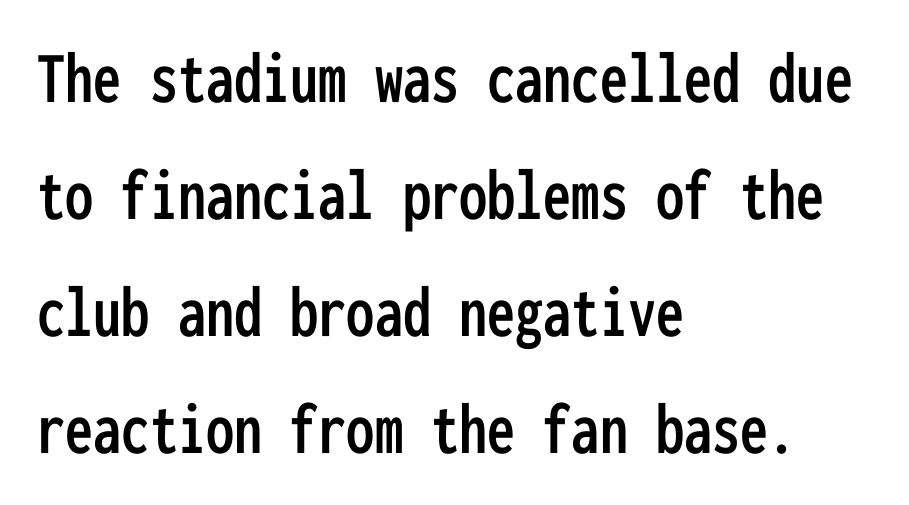
Q: Is the text italic (slanted)? A: No, it is upright.
Q: Is the typeface a serif or a sans-serif typeface? A: Sans-serif.
Q: Is the text underlined? A: No.
Q: How is the paragraph aligned? A: Left-aligned.
Q: Is the spacing between letters normal or unusually wide? A: Normal.
Q: Is the spacing between lines tight, normal or loose? A: Normal.
Q: Width (condensed, normal, or wide)? A: Condensed.
Q: Stroke contrast? A: Low.
Q: x-height? A: Medium.
Q: Monospaced? A: Yes.
